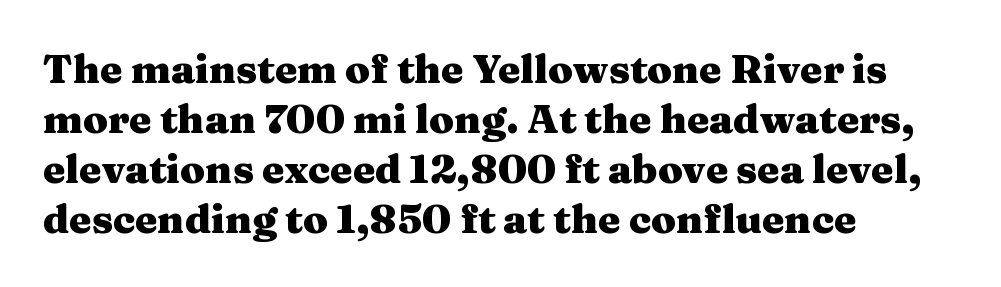
{"serif": "yes", "italic": "no", "bold": "yes", "weight": "heavy", "width": "wide", "stroke_contrast": "medium", "x_height": "medium", "monospaced": "no", "underline": "no", "align": "left", "line_spacing": "normal", "line_spacing_ratio": 1.25, "letter_spacing": "normal", "letter_spacing_em": 0.0, "glyph_px": 40}
